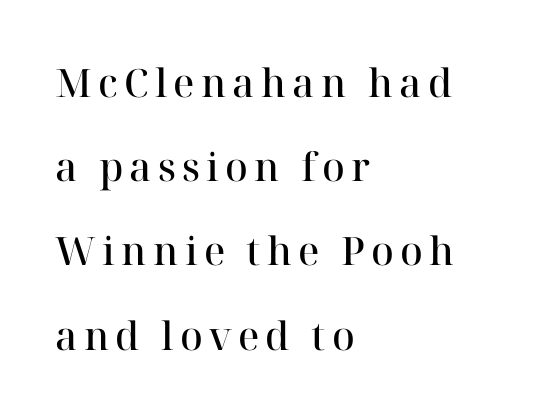
Q: Is the text bold? A: Semi-bold.
Q: Is the text italic (slanted)? A: No, it is upright.
Q: Is the typeface a serif or a sans-serif typeface? A: Serif.
Q: Is the text underlined? A: No.
Q: How is the paragraph aligned? A: Left-aligned.
Q: Is the spacing between lines tight, normal or loose? A: Loose.
Q: Width (condensed, normal, or wide)? A: Normal.
Q: Stroke contrast? A: High.
Q: x-height? A: Medium.
Q: Monospaced? A: No.
